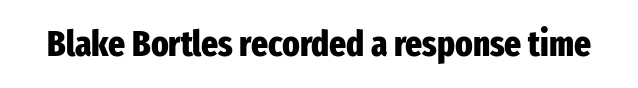
The lettering stays uniformly vertical, giving the passage a roman look. The tracking reads as untouched default to a designer's eye. The words here are not underlined. Character widths vary here, with narrow letters taking less room than wide ones.
